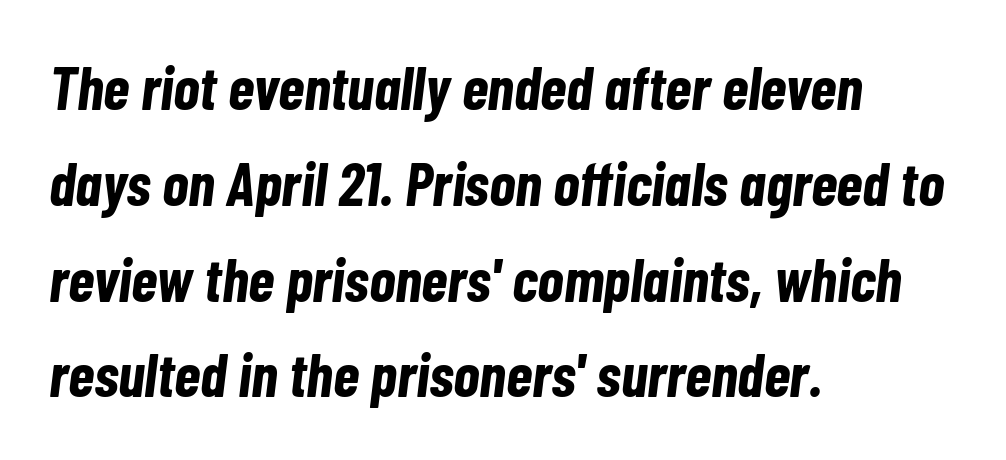
Q: Is the text bold? A: Yes.
Q: Is the text italic (slanted)? A: Yes, it leans right by about 7 degrees.
Q: Is the text underlined? A: No.
Q: How is the paragraph aligned? A: Left-aligned.
Q: Is the spacing between letters normal or unusually wide? A: Normal.
Q: Is the spacing between lines tight, normal or loose? A: Normal.
Q: Width (condensed, normal, or wide)? A: Condensed.
Q: Stroke contrast? A: Low.
Q: x-height? A: Medium.
Q: Monospaced? A: No.
